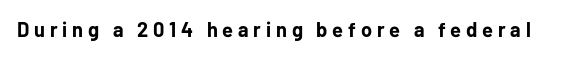
Between one letter and the next there's a generous, obvious gap. The glyphs are unaccompanied by any horizontal stroke below them. A full-strength bold gives these letters their thick strokes. A typesetter would mark this as roman, not italic.
